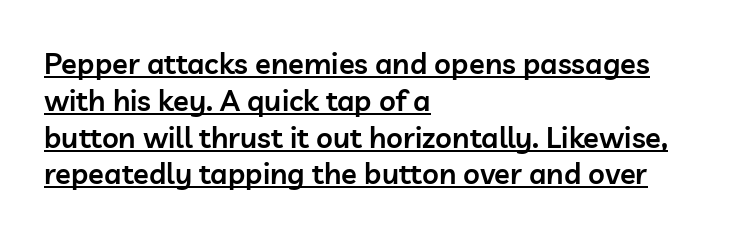
{"serif": "no", "italic": "no", "bold": "semi", "weight": "semibold", "width": "normal", "stroke_contrast": "low", "x_height": "medium", "monospaced": "no", "underline": "yes", "align": "left", "line_spacing": "normal", "line_spacing_ratio": 1.27, "letter_spacing": "normal", "letter_spacing_em": 0.0, "glyph_px": 29}
